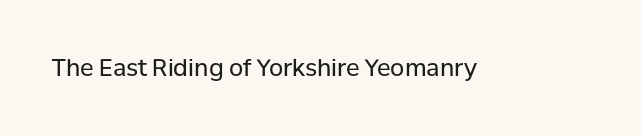
{"italic": "no", "bold": "no", "underline": "no", "letter_spacing": "normal", "letter_spacing_em": 0.0, "glyph_px": 23}
